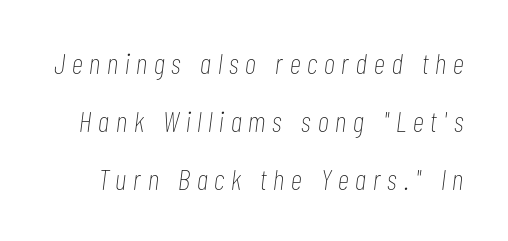
{"italic": "yes", "lean": "right", "slant_degrees": 7, "bold": "no", "weight": "thin", "width": "condensed", "stroke_contrast": "low", "x_height": "medium", "monospaced": "no", "underline": "no", "line_spacing": "loose", "line_spacing_ratio": 2.0, "letter_spacing": "wide", "letter_spacing_em": 0.24, "glyph_px": 29}
